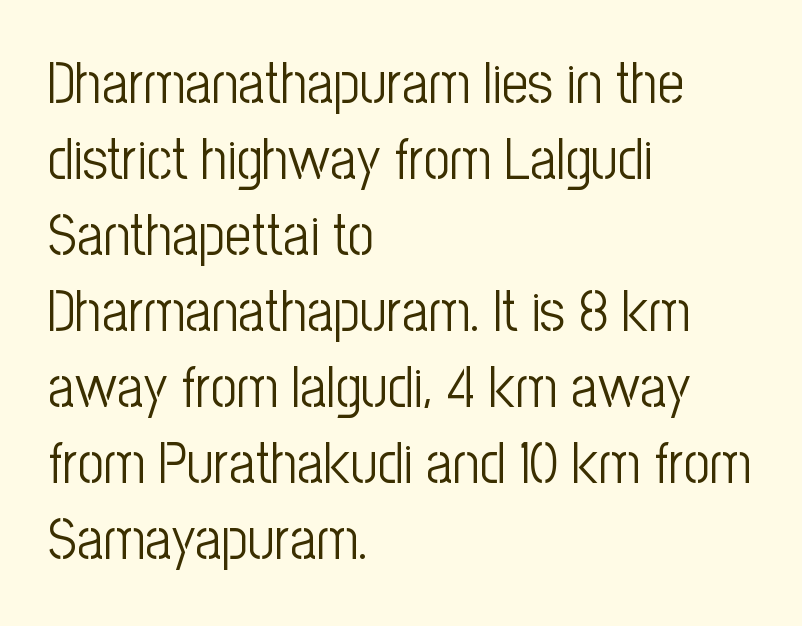
{"serif": "no", "italic": "no", "bold": "no", "weight": "light", "width": "condensed", "stroke_contrast": "low", "x_height": "medium", "monospaced": "no", "underline": "no", "align": "left", "line_spacing": "normal", "line_spacing_ratio": 1.31, "letter_spacing": "normal", "letter_spacing_em": 0.0, "glyph_px": 58}
